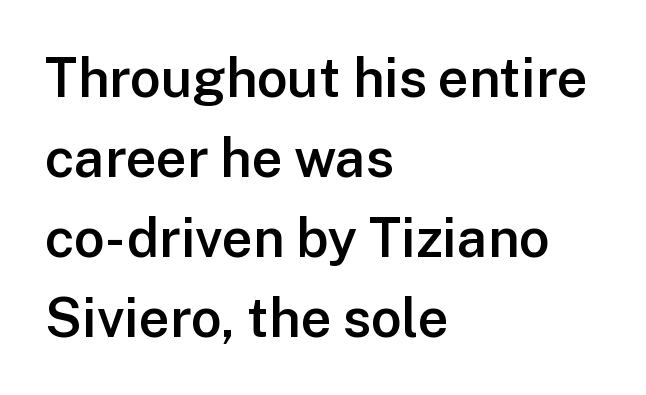
Compared with typical body copy, the letter spacing here is the same. These lines are rendered in a variable-pitch font. Each glyph is drawn with semibold strokes, heavier than normal yet not fully bold. Baseline-to-baseline distance is the conventional proportion of letter height.
